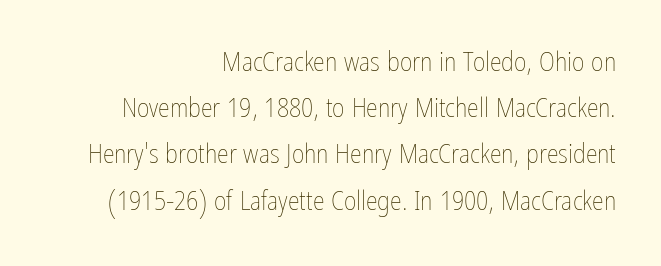
Q: Is the text bold? A: No.
Q: Is the text italic (slanted)? A: No, it is upright.
Q: Is the text underlined? A: No.
Q: How is the paragraph aligned? A: Right-aligned.
Q: Is the spacing between letters normal or unusually wide? A: Normal.
